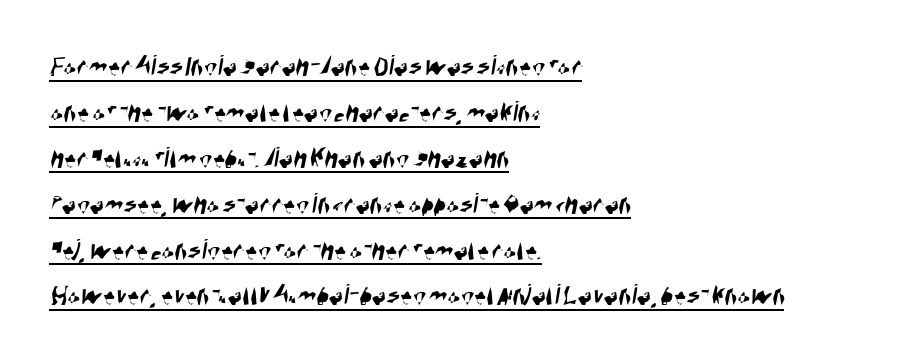
{"serif": "no", "width": "condensed", "stroke_contrast": "high", "x_height": "large", "monospaced": "no", "underline": "yes", "align": "left", "line_spacing": "normal", "line_spacing_ratio": 1.53, "letter_spacing": "normal", "letter_spacing_em": 0.0, "glyph_px": 30}
